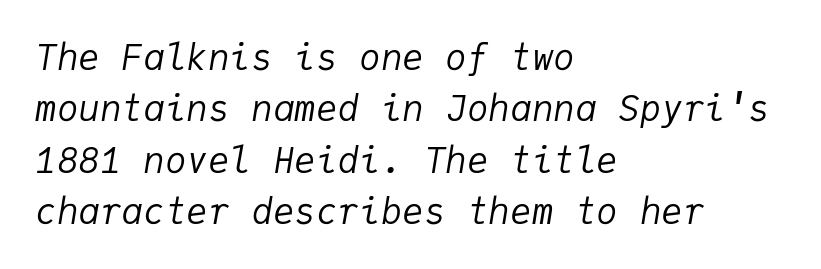
Q: Is the text bold? A: No.
Q: Is the text italic (slanted)? A: Yes, it leans right by about 9 degrees.
Q: Is the text underlined? A: No.
Q: How is the paragraph aligned? A: Left-aligned.
Q: Is the spacing between letters normal or unusually wide? A: Normal.
Q: Is the spacing between lines tight, normal or loose? A: Normal.
Q: Width (condensed, normal, or wide)? A: Normal.
Q: Stroke contrast? A: Low.
Q: x-height? A: Medium.
Q: Monospaced? A: Yes.
